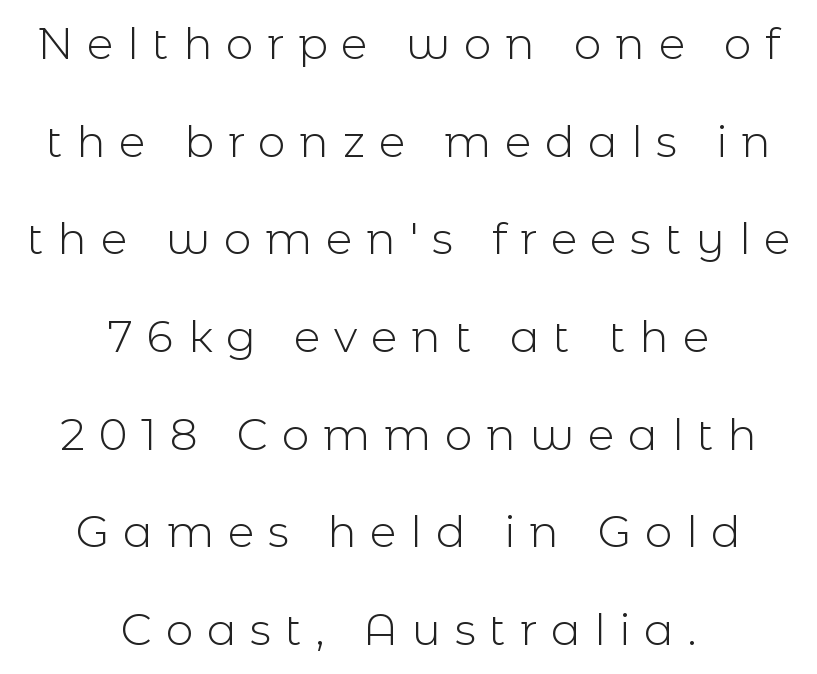
Q: Is the text bold? A: No.
Q: Is the text italic (slanted)? A: No, it is upright.
Q: Is the typeface a serif or a sans-serif typeface? A: Sans-serif.
Q: Is the text underlined? A: No.
Q: How is the paragraph aligned? A: Centered.
Q: Is the spacing between letters normal or unusually wide? A: Unusually wide.
Q: Is the spacing between lines tight, normal or loose? A: Loose.
Q: Width (condensed, normal, or wide)? A: Normal.
Q: x-height? A: Medium.
Q: Monospaced? A: No.
